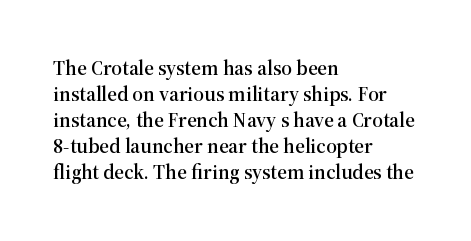
Q: Is the text italic (slanted)? A: No, it is upright.
Q: Is the text underlined? A: No.
Q: How is the paragraph aligned? A: Left-aligned.
Q: Is the spacing between letters normal or unusually wide? A: Normal.
